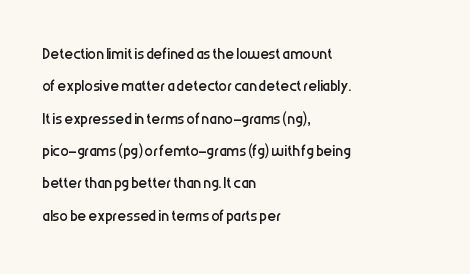
{"italic": "no", "bold": "no", "underline": "no", "align": "left", "line_spacing": "normal", "line_spacing_ratio": 1.54, "letter_spacing": "normal", "letter_spacing_em": 0.0, "glyph_px": 21}
